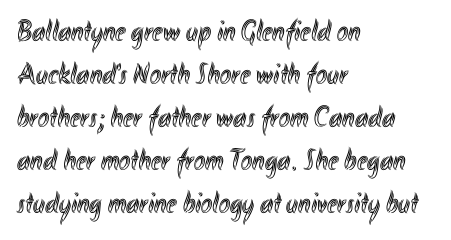
{"width": "condensed", "x_height": "small", "monospaced": "no", "underline": "no", "align": "left", "line_spacing": "normal", "line_spacing_ratio": 1.43, "letter_spacing": "normal", "letter_spacing_em": 0.0, "glyph_px": 30}
